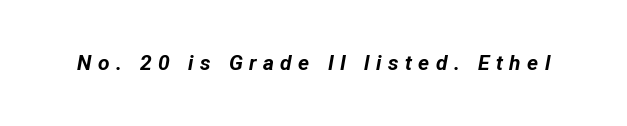
Q: Is the text bold? A: Yes.
Q: Is the text italic (slanted)? A: Yes, it leans right by about 12 degrees.
Q: Is the text underlined? A: No.
Q: Is the spacing between letters normal or unusually wide? A: Unusually wide.
